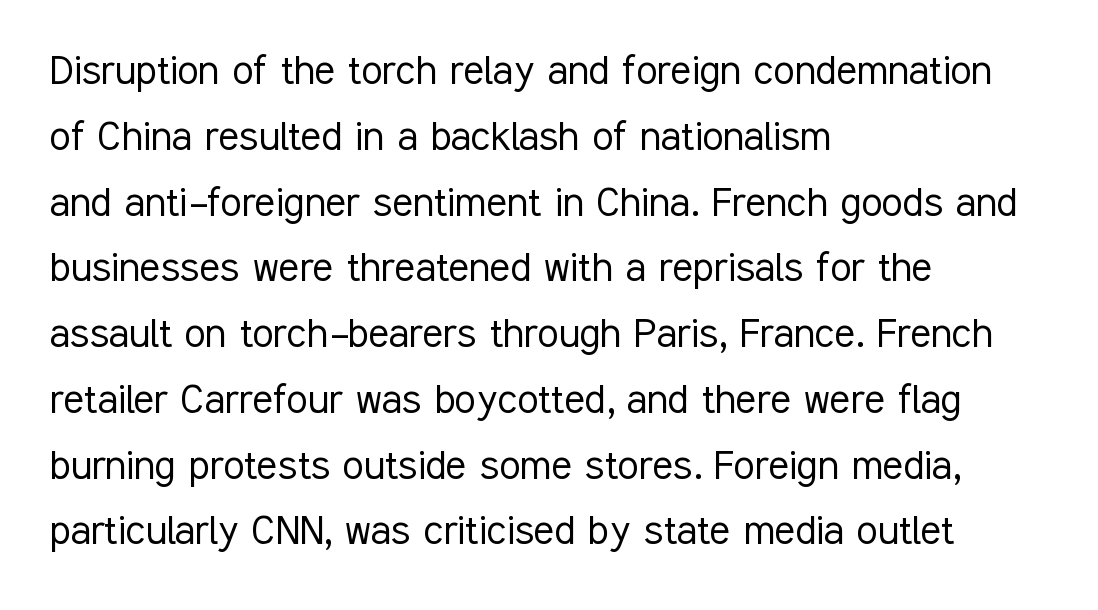
{"serif": "no", "italic": "no", "bold": "no", "weight": "light", "width": "condensed", "stroke_contrast": "low", "x_height": "medium", "monospaced": "no", "underline": "no", "align": "left", "line_spacing": "normal", "line_spacing_ratio": 1.37, "letter_spacing": "normal", "letter_spacing_em": 0.0, "glyph_px": 48}
